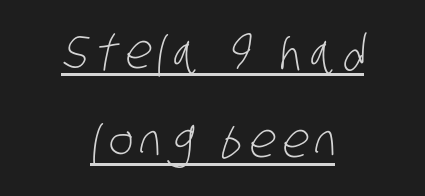
Q: Is the text bold? A: No.
Q: Is the typeface a serif or a sans-serif typeface? A: Sans-serif.
Q: Is the text underlined? A: Yes.
Q: How is the paragraph aligned? A: Centered.
Q: Is the spacing between lines tight, normal or loose? A: Loose.
Q: Width (condensed, normal, or wide)? A: Condensed.
Q: Stroke contrast? A: Low.
Q: x-height? A: Large.
Q: Monospaced? A: No.
